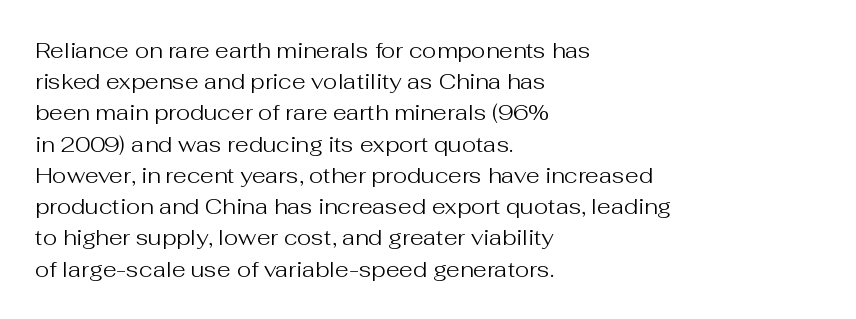
Q: Is the text bold? A: No.
Q: Is the text italic (slanted)? A: No, it is upright.
Q: Is the text underlined? A: No.
Q: How is the paragraph aligned? A: Left-aligned.
Q: Is the spacing between letters normal or unusually wide? A: Normal.
Q: Is the spacing between lines tight, normal or loose? A: Normal.
